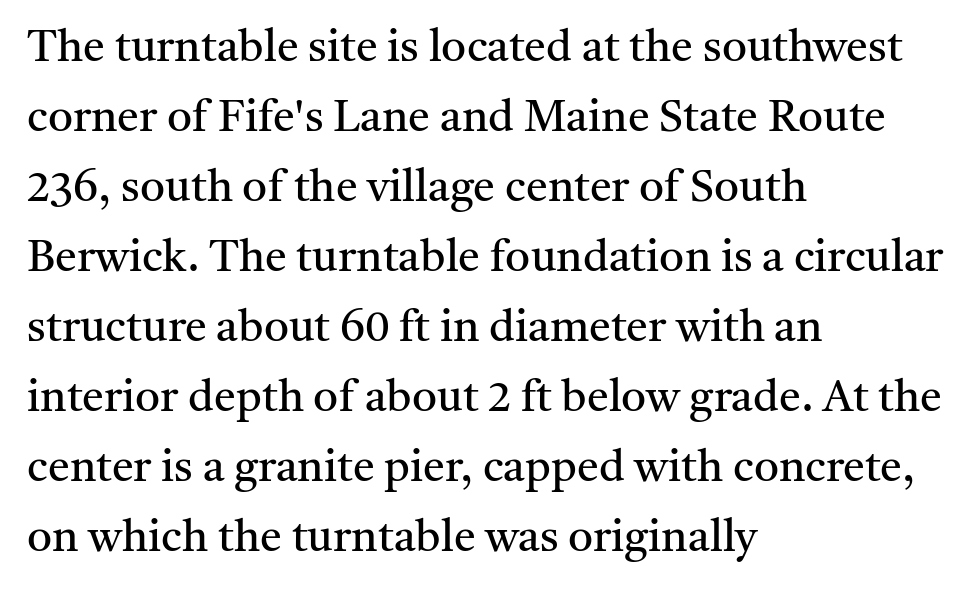
Q: Is the text bold? A: No.
Q: Is the text italic (slanted)? A: No, it is upright.
Q: Is the typeface a serif or a sans-serif typeface? A: Serif.
Q: Is the text underlined? A: No.
Q: How is the paragraph aligned? A: Left-aligned.
Q: Is the spacing between letters normal or unusually wide? A: Normal.
Q: Is the spacing between lines tight, normal or loose? A: Normal.
Q: Width (condensed, normal, or wide)? A: Normal.
Q: Stroke contrast? A: Medium.
Q: x-height? A: Medium.
Q: Monospaced? A: No.
